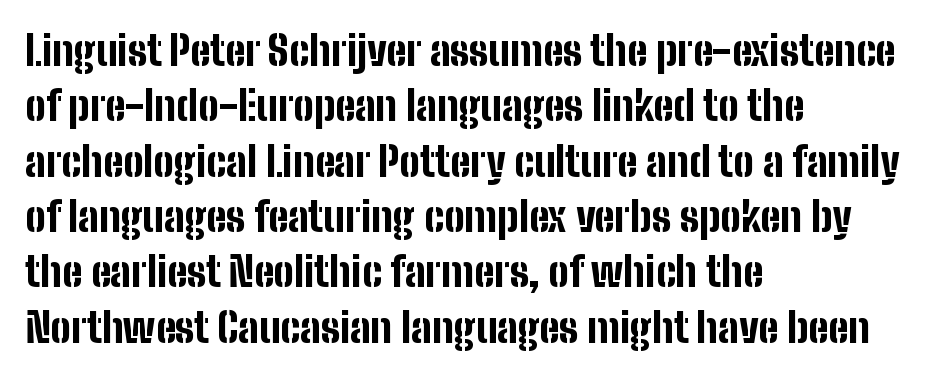
{"serif": "no", "italic": "no", "bold": "yes", "weight": "bold", "width": "condensed", "stroke_contrast": "low", "x_height": "medium", "monospaced": "no", "underline": "no", "align": "left", "line_spacing": "normal", "line_spacing_ratio": 1.35, "letter_spacing": "normal", "letter_spacing_em": 0.0, "glyph_px": 41}
